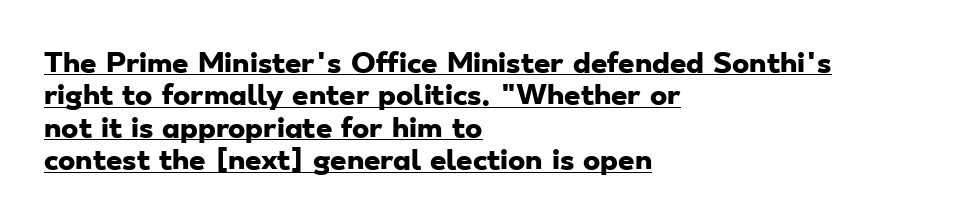
The image shows 26 px bold type; set left-aligned, normal line spacing (1.25x), normal letter spacing, underlined.
